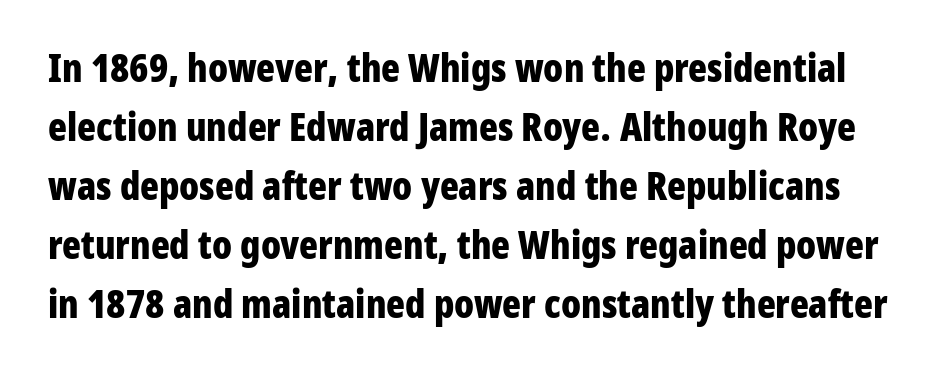
{"serif": "no", "italic": "no", "bold": "yes", "weight": "bold", "width": "condensed", "stroke_contrast": "low", "x_height": "medium", "monospaced": "no", "underline": "no", "line_spacing": "normal", "line_spacing_ratio": 1.51, "letter_spacing": "normal", "letter_spacing_em": 0.0, "glyph_px": 39}
